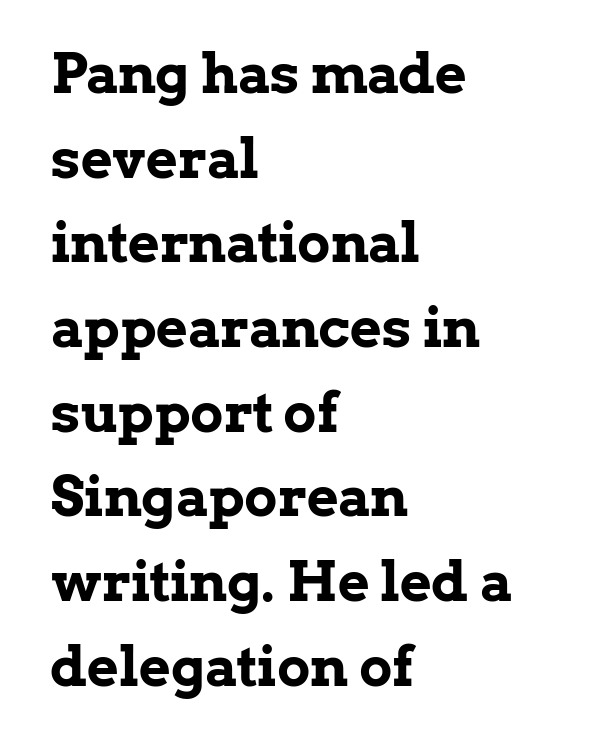
Q: Is the text bold? A: Yes.
Q: Is the text italic (slanted)? A: No, it is upright.
Q: Is the typeface a serif or a sans-serif typeface? A: Serif.
Q: Is the text underlined? A: No.
Q: How is the paragraph aligned? A: Left-aligned.
Q: Is the spacing between letters normal or unusually wide? A: Normal.
Q: Is the spacing between lines tight, normal or loose? A: Normal.
Q: Width (condensed, normal, or wide)? A: Normal.
Q: Stroke contrast? A: Low.
Q: x-height? A: Medium.
Q: Monospaced? A: No.
